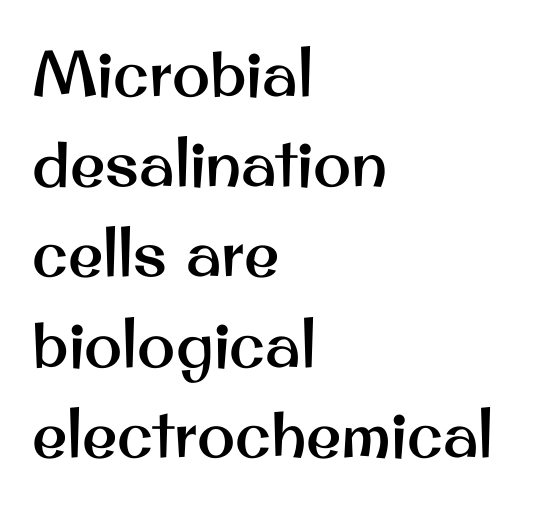
These lines are composed in type without serifs. Quick note: not italic, upright. How would I describe the line gaps? Plain and ordinary. Here the designer chose a conventional face with non-uniform glyph widths. A bare baseline throughout the passage. Every row of glyphs begins at an identical x-position on the left.
